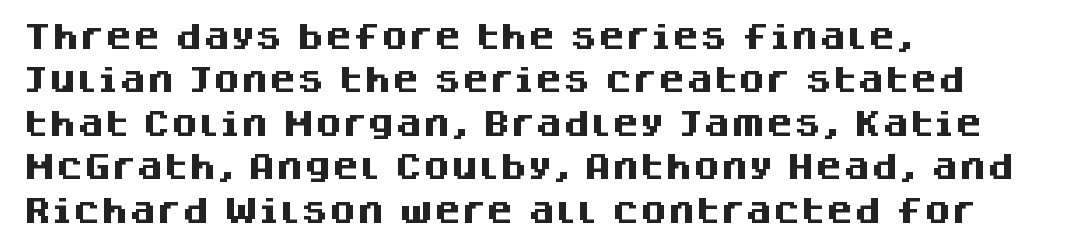
{"serif": "no", "italic": "no", "bold": "yes", "weight": "heavy", "width": "normal", "stroke_contrast": "medium", "x_height": "large", "monospaced": "no", "underline": "no", "align": "left", "line_spacing": "normal", "line_spacing_ratio": 1.55, "letter_spacing": "normal", "letter_spacing_em": 0.0, "glyph_px": 28}
